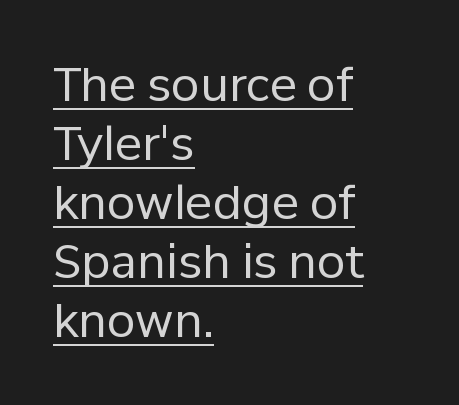
If you drew a line through each stem, it would be perfectly vertical. Proportional: the letters do not fall into vertical columns. Rows of type keep a routine distance in the vertical direction. Caption: face not bold, strokes unweighted. Caption: multi-line text, flush left, ragged right. Does a line run under the words? Yes, clearly.
